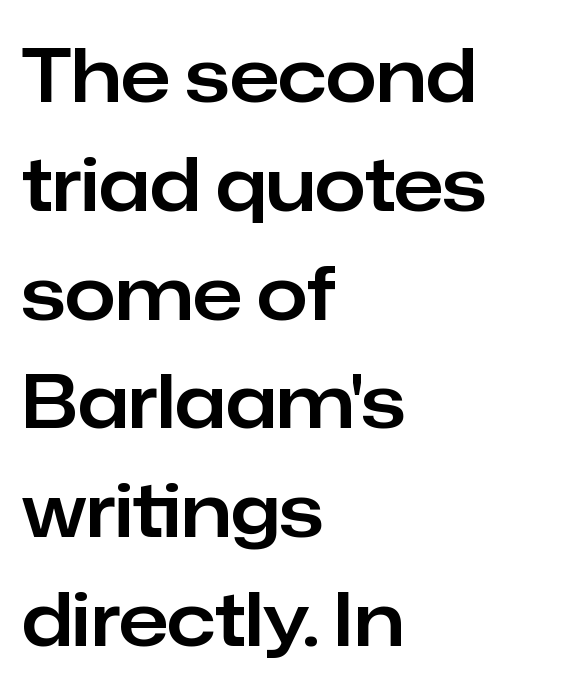
Q: Is the text italic (slanted)? A: No, it is upright.
Q: Is the typeface a serif or a sans-serif typeface? A: Sans-serif.
Q: Is the text underlined? A: No.
Q: How is the paragraph aligned? A: Left-aligned.
Q: Is the spacing between letters normal or unusually wide? A: Normal.
Q: Is the spacing between lines tight, normal or loose? A: Normal.
Q: Width (condensed, normal, or wide)? A: Normal.
Q: Stroke contrast? A: Low.
Q: x-height? A: Medium.
Q: Monospaced? A: No.
